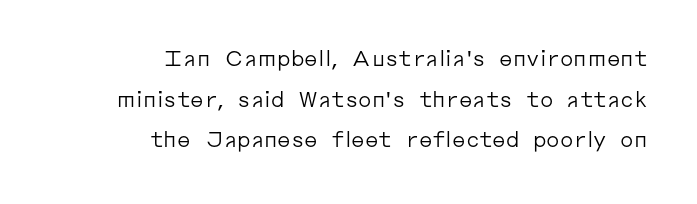
Stems here are at most as thick as an everyday book face. This sample trades compactness for vertical openness between lines. In CSS terms this would be text-align: right. This is the regular roman posture of the typeface.
